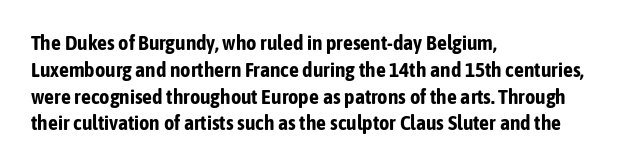
{"italic": "no", "bold": "yes", "underline": "no", "align": "left", "line_spacing": "normal", "line_spacing_ratio": 1.34, "letter_spacing": "normal", "letter_spacing_em": 0.0, "glyph_px": 20}
